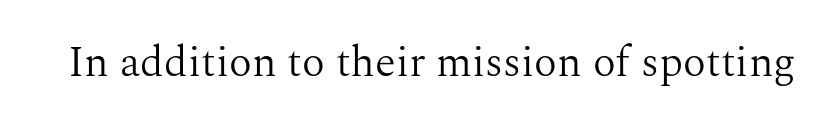
This sample has the flowing, uneven cadence of proportional lettering. In terms of posture, this sample is upright. How are the letters spaced? Ordinarily, with no added tracking. Stroke terminals: seriffed.
